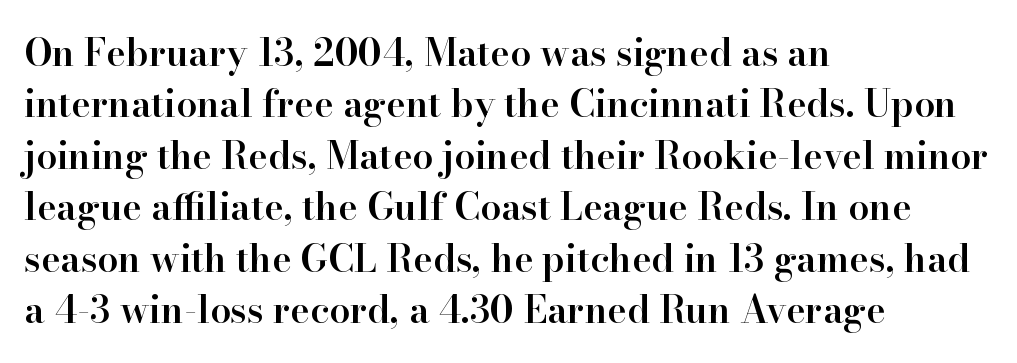
The glyphs are unaccompanied by any horizontal stroke below them. Stroke thickness is moderately raised; the sample reads as semibold. Italic: no, the glyphs are upright roman. What stands out about the letter spacing? Nothing — it is the standard amount. Reading down the column, the eye jumps a familiar distance to each next line.
